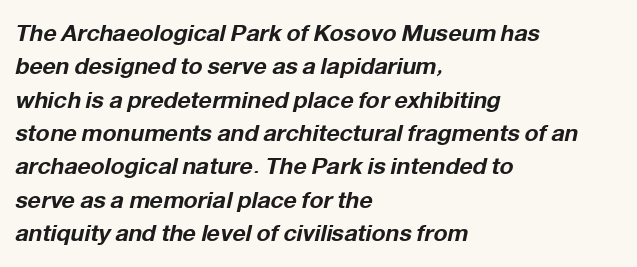
{"italic": "yes", "lean": "right", "slant_degrees": 12, "bold": "yes", "underline": "no", "align": "left", "line_spacing": "normal", "line_spacing_ratio": 1.45, "letter_spacing": "normal", "letter_spacing_em": 0.0, "glyph_px": 23}
